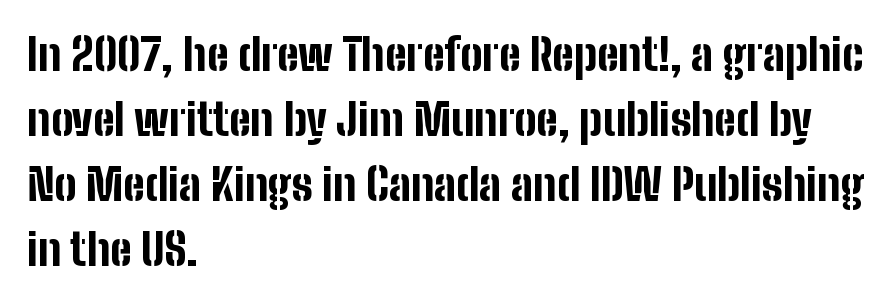
{"serif": "no", "italic": "no", "bold": "yes", "weight": "bold", "width": "condensed", "stroke_contrast": "low", "x_height": "medium", "monospaced": "no", "underline": "no", "align": "left", "line_spacing": "normal", "line_spacing_ratio": 1.48, "letter_spacing": "normal", "letter_spacing_em": 0.0, "glyph_px": 44}
